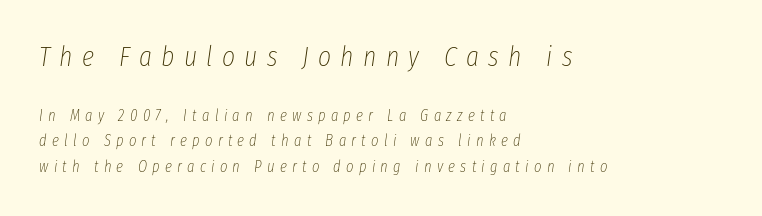
{"italic": "yes", "lean": "right", "slant_degrees": 8, "bold": "no", "weight": "thin", "width": "condensed", "stroke_contrast": "low", "x_height": "medium", "monospaced": "no", "underline": "no", "align": "left", "line_spacing": "normal", "line_spacing_ratio": 1.59, "letter_spacing": "wide", "letter_spacing_em": 0.33, "larger_block": "first", "size_ratio": 1.75, "glyph_px": 28}
